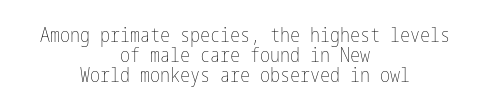
This block would grow much taller if given ordinary leading; it's compressed now. If you drew a line through each stem, it would be perfectly vertical. Alignment: centered. Honestly, there is no underline to notice here at all. Honestly, the letter spacing is just normal — you wouldn't notice it.
